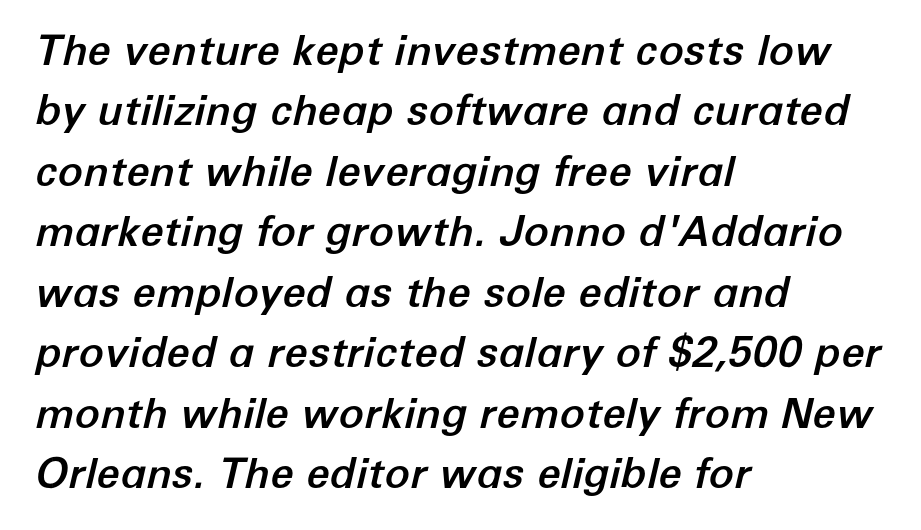
Nothing unusual about the tracking: characters are spaced as the font intends. The ragged edge is on the right, which tells us the setting is flush left. The vertical gap from one line to the next is medium. Style check: oblique.
